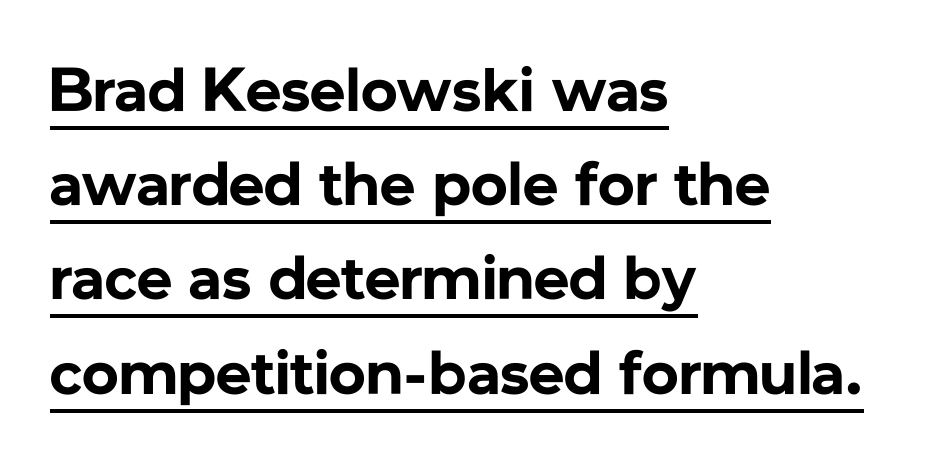
{"serif": "no", "italic": "no", "bold": "yes", "weight": "bold", "width": "normal", "stroke_contrast": "low", "x_height": "medium", "monospaced": "no", "underline": "yes", "align": "left", "line_spacing": "normal", "line_spacing_ratio": 1.52, "letter_spacing": "normal", "letter_spacing_em": 0.0, "glyph_px": 62}
